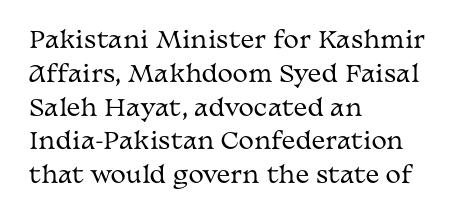
Q: Is the text bold? A: No.
Q: Is the text italic (slanted)? A: No, it is upright.
Q: Is the text underlined? A: No.
Q: How is the paragraph aligned? A: Left-aligned.
Q: Is the spacing between letters normal or unusually wide? A: Normal.
Q: Is the spacing between lines tight, normal or loose? A: Normal.
